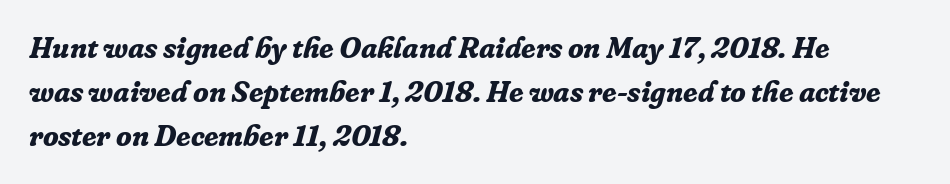
The image shows 29 px bold serif type, italic (leaning right); set left-aligned, normal line spacing (1.52x), normal letter spacing, not underlined; low stroke contrast and a medium x-height.
